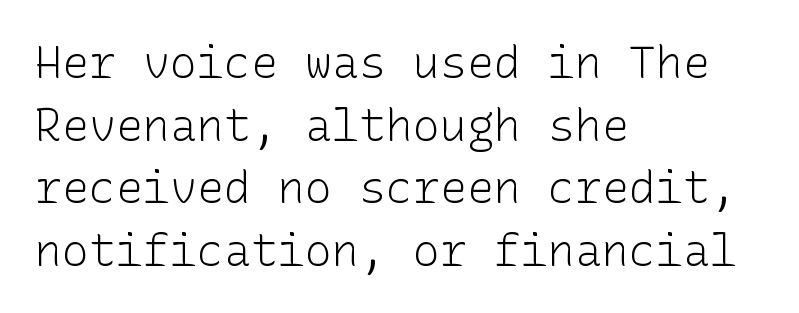
Q: Is the text bold? A: No.
Q: Is the text italic (slanted)? A: No, it is upright.
Q: Is the typeface a serif or a sans-serif typeface? A: Sans-serif.
Q: Is the text underlined? A: No.
Q: How is the paragraph aligned? A: Left-aligned.
Q: Is the spacing between letters normal or unusually wide? A: Normal.
Q: Is the spacing between lines tight, normal or loose? A: Normal.
Q: Width (condensed, normal, or wide)? A: Normal.
Q: Stroke contrast? A: Low.
Q: x-height? A: Medium.
